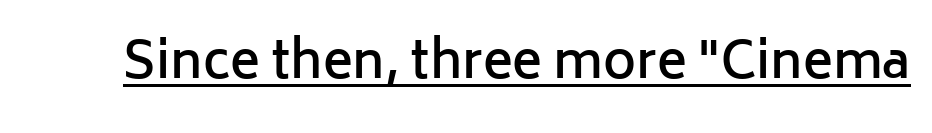
{"serif": "no", "italic": "no", "bold": "semi", "weight": "semibold", "width": "normal", "stroke_contrast": "low", "x_height": "medium", "monospaced": "no", "underline": "yes", "letter_spacing": "normal", "letter_spacing_em": 0.0, "glyph_px": 50}
